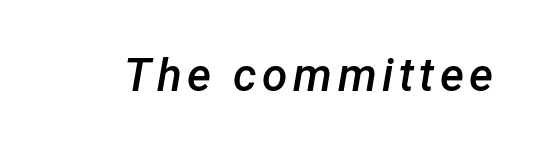
{"italic": "yes", "lean": "right", "slant_degrees": 12, "bold": "semi", "weight": "semibold", "width": "normal", "stroke_contrast": "low", "x_height": "medium", "monospaced": "no", "underline": "no", "glyph_px": 46}
